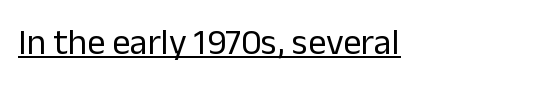
The image shows 36 px regular-weight sans-serif type, upright; set normal letter spacing, underlined; low stroke contrast and a medium x-height.
